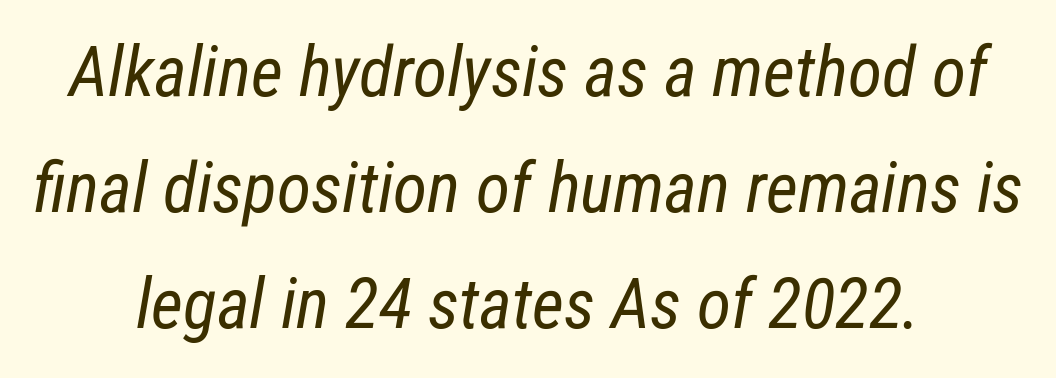
Compared with a flush-left layout, this one balances lines on the center instead. Here the glyphs are tracked normally, forming tight word shapes. Anything drawn beneath the words? Only blank space. The rows are spaced the way most documents space them. Think of a printed novel: that variable character pitch is what you see here. The glyphs look as if they've been sheared to an angle.
